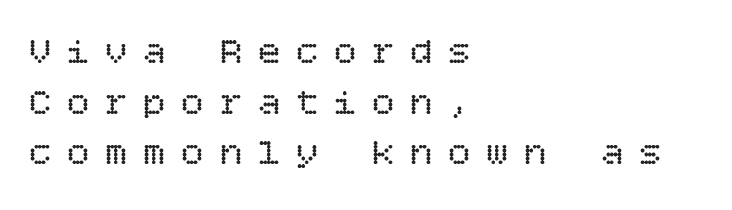
The font sits on the lighter half of the weight spectrum, regular included. This block has exactly the height ordinary leading produces. The letters stand upright; this is a roman face. Short and long lines alike share a common starting point at left. What stands out about the letter spacing? Its width — letters are far apart. Any mark beneath the type? The region is blank.
